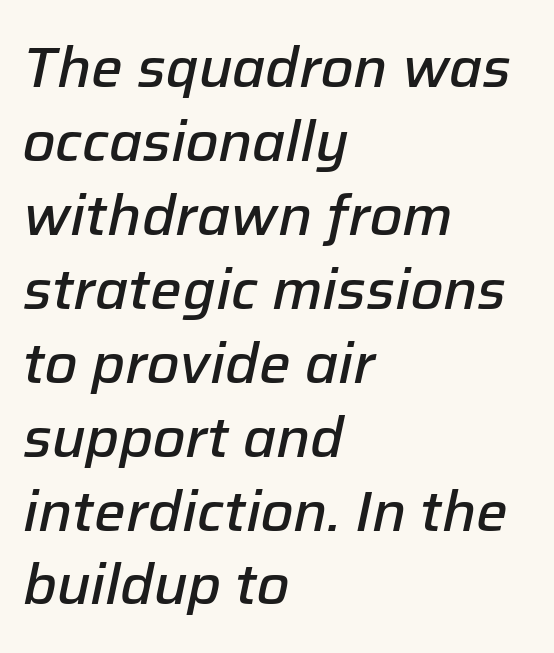
{"italic": "yes", "lean": "right", "slant_degrees": 12, "bold": "semi", "weight": "semibold", "width": "normal", "stroke_contrast": "low", "x_height": "medium", "monospaced": "no", "underline": "no", "align": "left", "line_spacing": "normal", "line_spacing_ratio": 1.32, "letter_spacing": "normal", "letter_spacing_em": 0.0, "glyph_px": 56}
